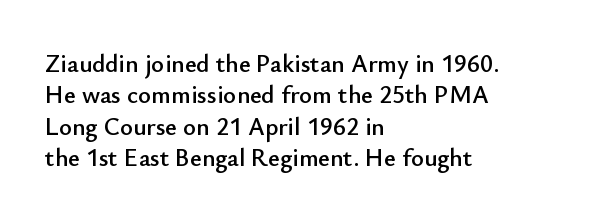
The image shows 25 px text type, upright; set left-aligned, normal line spacing (1.26x), normal letter spacing, not underlined.
